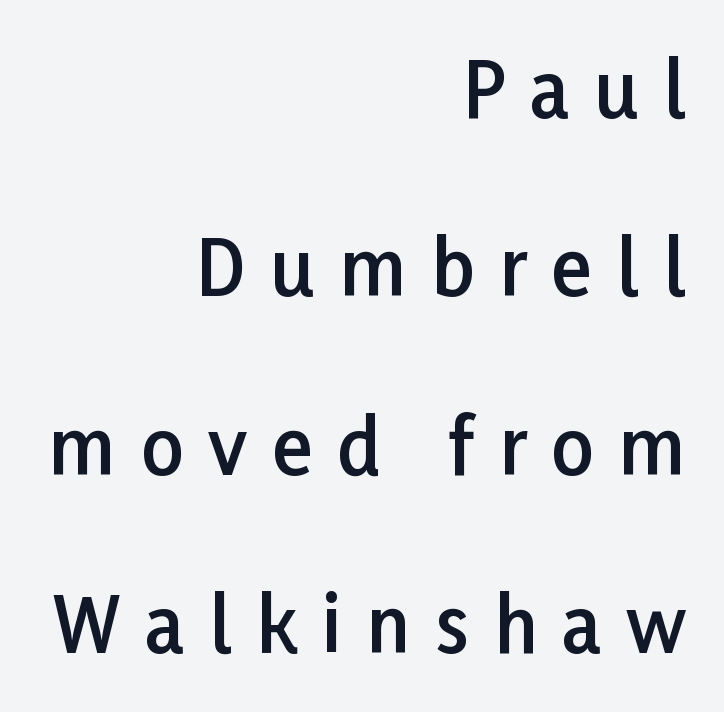
The image shows 75 px semibold sans-serif type, upright; set right-aligned, loose line spacing (2.38x), unusually wide letter spacing (+0.33 em), not underlined; low stroke contrast and a medium x-height.
